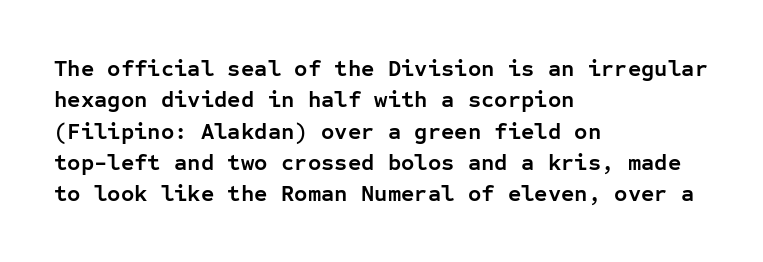
The image shows 23 px bold type, upright; set left-aligned, normal line spacing (1.36x), normal letter spacing, not underlined.
